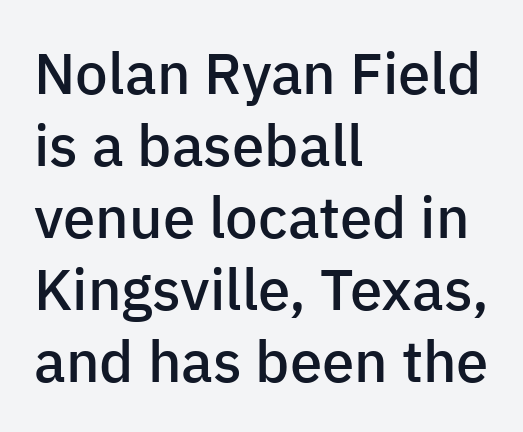
The image shows 58 px semibold sans-serif type, upright; set left-aligned, line spacing 1.24x, normal letter spacing, not underlined; low stroke contrast and a medium x-height.
